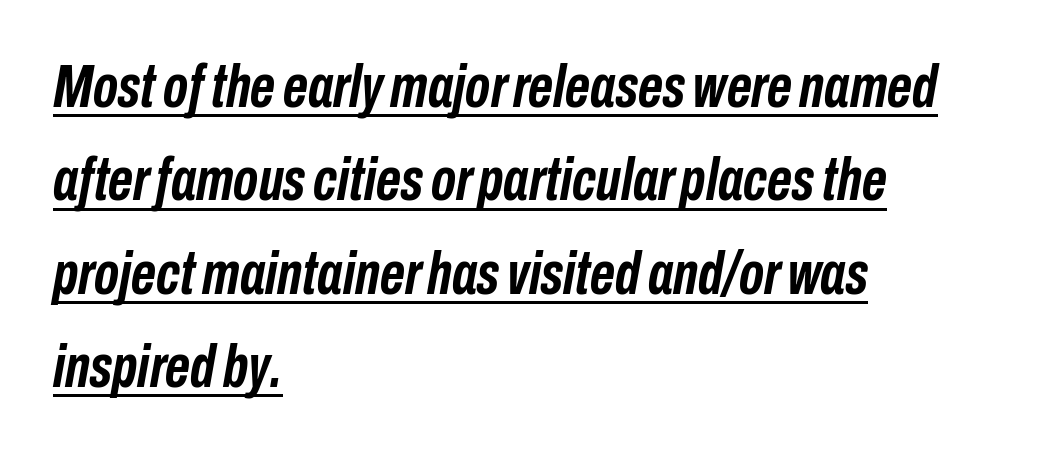
Q: Is the text bold? A: Yes.
Q: Is the text italic (slanted)? A: Yes, it leans right by about 10 degrees.
Q: Is the text underlined? A: Yes.
Q: How is the paragraph aligned? A: Left-aligned.
Q: Is the spacing between letters normal or unusually wide? A: Normal.
Q: Is the spacing between lines tight, normal or loose? A: Normal.
Q: Width (condensed, normal, or wide)? A: Condensed.
Q: Stroke contrast? A: Low.
Q: x-height? A: Medium.
Q: Monospaced? A: No.
